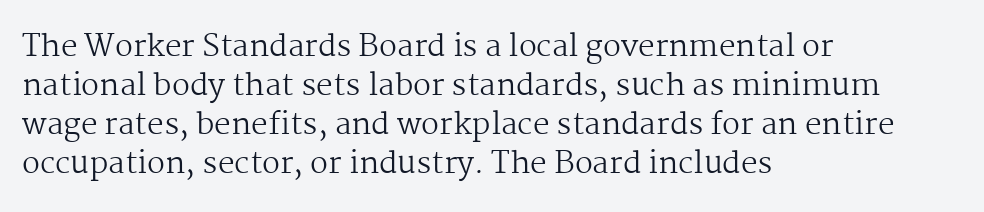
Observe the ordinary spacing: letters are neighbours, not strangers. Examine the stroke ends and you'll spot serifs. Think of a printed novel: that variable character pitch is what you see here. The letterforms sit at book weight or below.
